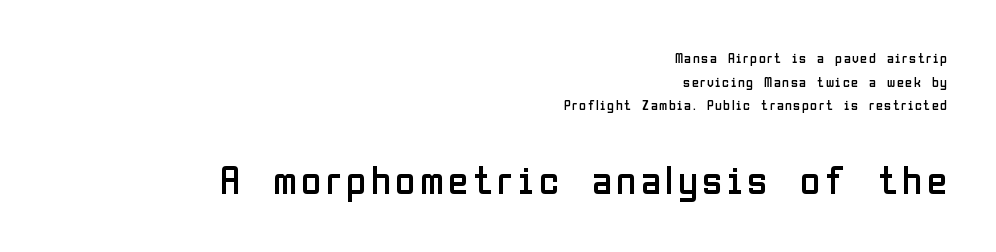
{"serif": "no", "italic": "no", "bold": "no", "weight": "regular", "width": "condensed", "stroke_contrast": "low", "x_height": "medium", "monospaced": "no", "underline": "no", "align": "right", "line_spacing": "normal", "line_spacing_ratio": 1.69, "larger_block": "second", "size_ratio": 2.93, "glyph_px": 41}
